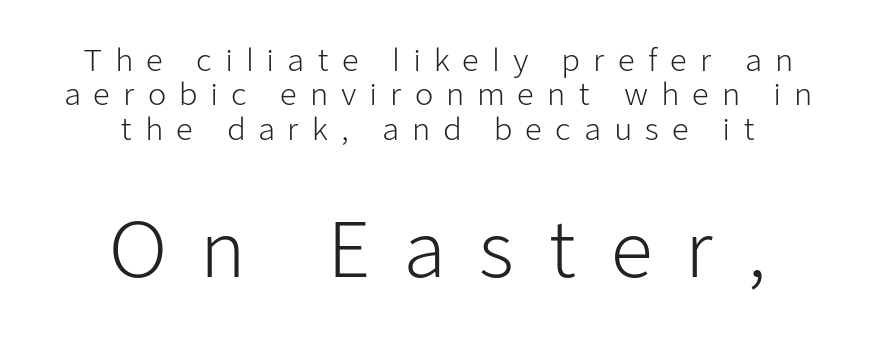
{"serif": "no", "italic": "no", "bold": "no", "weight": "light", "width": "normal", "stroke_contrast": "low", "x_height": "medium", "monospaced": "no", "underline": "no", "align": "center", "line_spacing": "tight", "line_spacing_ratio": 1.15, "letter_spacing": "wide", "letter_spacing_em": 0.42, "larger_block": "second", "size_ratio": 2.5, "glyph_px": 75}
